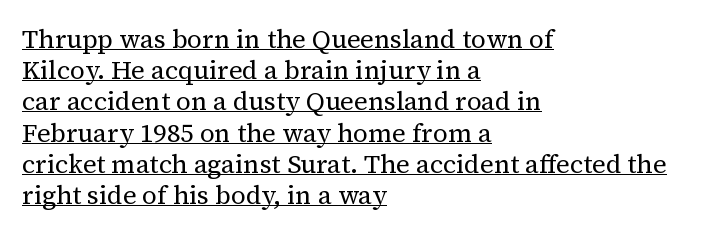
Q: Is the text bold? A: No.
Q: Is the text italic (slanted)? A: No, it is upright.
Q: Is the text underlined? A: Yes.
Q: How is the paragraph aligned? A: Left-aligned.
Q: Is the spacing between letters normal or unusually wide? A: Normal.
